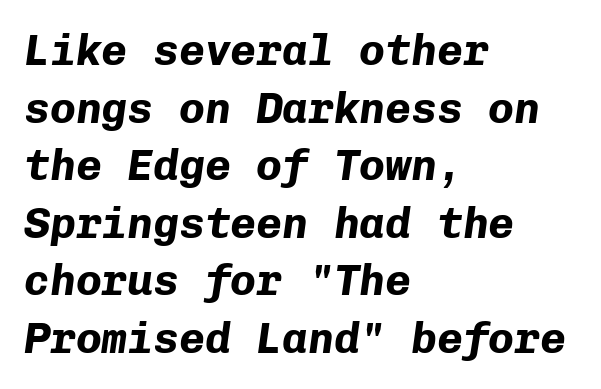
The image shows 43 px bold type, italic (leaning right), monospaced; set left-aligned, normal line spacing (1.34x), normal letter spacing, not underlined; low stroke contrast and a medium x-height.
